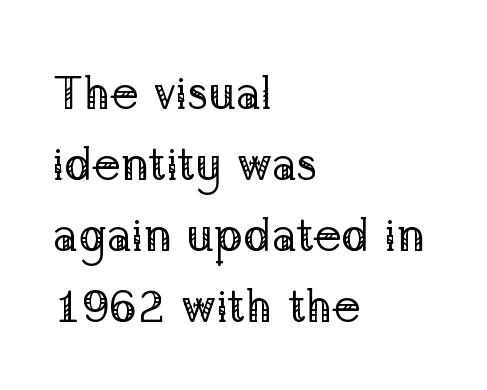
Q: Is the text bold? A: No.
Q: Is the text italic (slanted)? A: No, it is upright.
Q: Is the typeface a serif or a sans-serif typeface? A: Serif.
Q: Is the text underlined? A: No.
Q: How is the paragraph aligned? A: Left-aligned.
Q: Is the spacing between letters normal or unusually wide? A: Normal.
Q: Is the spacing between lines tight, normal or loose? A: Normal.
Q: Width (condensed, normal, or wide)? A: Normal.
Q: Stroke contrast? A: Low.
Q: x-height? A: Medium.
Q: Monospaced? A: No.
